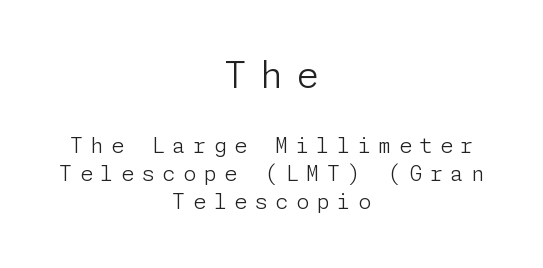
Q: Is the text bold? A: No.
Q: Is the text italic (slanted)? A: No, it is upright.
Q: Is the typeface a serif or a sans-serif typeface? A: Sans-serif.
Q: Is the text underlined? A: No.
Q: How is the paragraph aligned? A: Centered.
Q: Is the spacing between letters normal or unusually wide? A: Unusually wide.
Q: Is the spacing between lines tight, normal or loose? A: Normal.
Q: Which block of text is set in a larger size, the first (top) or the second (bottom)? A: The first (top) one.
Q: Width (condensed, normal, or wide)? A: Normal.
Q: Stroke contrast? A: Low.
Q: x-height? A: Medium.
